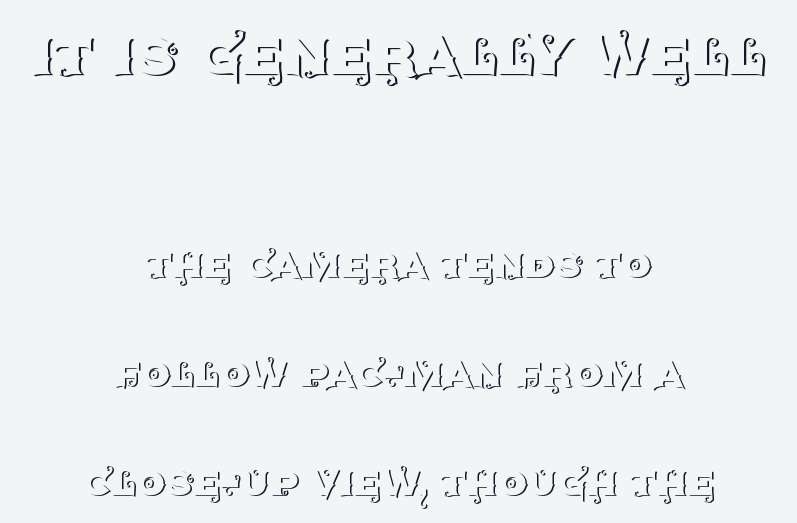
The image shows 71 px thin serif type, upright; set centered, loose line spacing (2.32x), normal letter spacing, not underlined; the first (top) block is 1.51x larger; medium stroke contrast and a large x-height.
